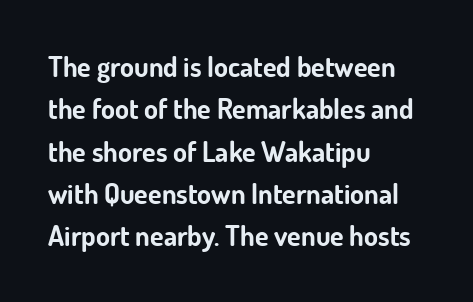
You'd pick this weight for a headline — it's a proper bold. Letters rest on an invisible, unmarked baseline. Here the designer chose a conventional face with non-uniform glyph widths. Nothing unusual about the tracking: characters are spaced as the font intends.
